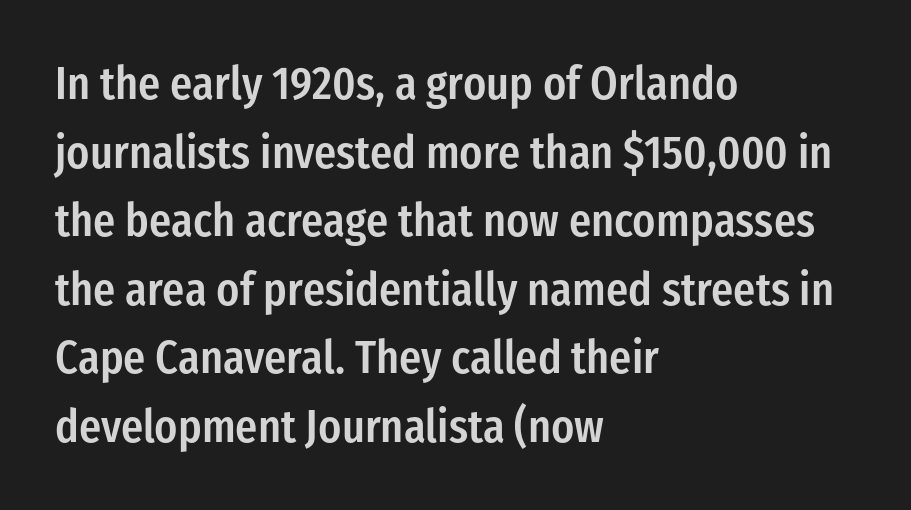
Q: Is the text bold? A: Semi-bold.
Q: Is the text italic (slanted)? A: No, it is upright.
Q: Is the typeface a serif or a sans-serif typeface? A: Sans-serif.
Q: Is the text underlined? A: No.
Q: How is the paragraph aligned? A: Left-aligned.
Q: Is the spacing between letters normal or unusually wide? A: Normal.
Q: Is the spacing between lines tight, normal or loose? A: Normal.
Q: Width (condensed, normal, or wide)? A: Condensed.
Q: Stroke contrast? A: Low.
Q: x-height? A: Medium.
Q: Monospaced? A: No.
